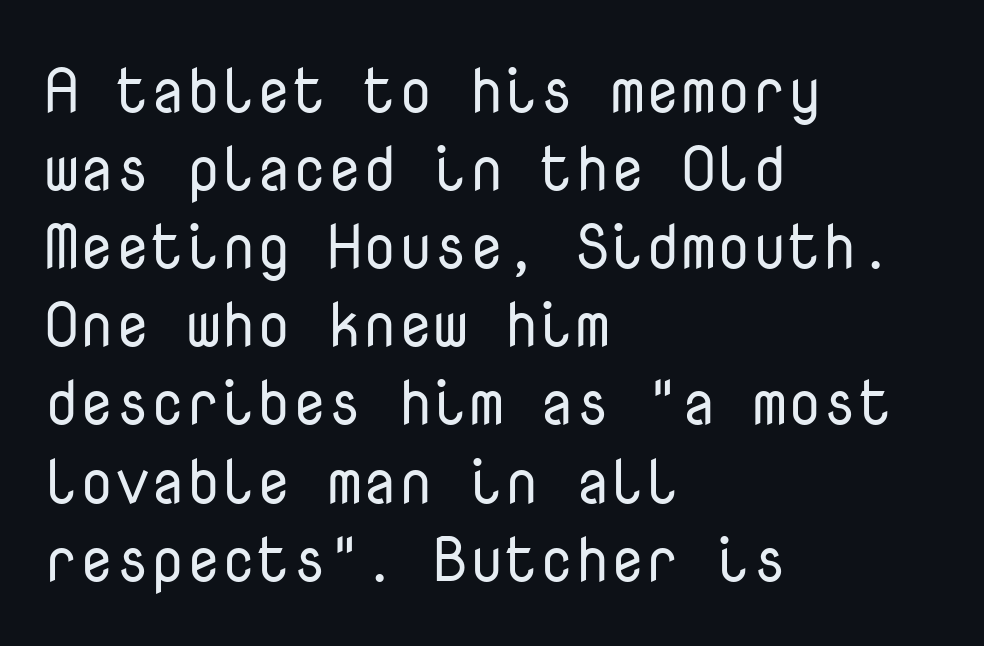
Q: Is the text bold? A: No.
Q: Is the text italic (slanted)? A: No, it is upright.
Q: Is the typeface a serif or a sans-serif typeface? A: Sans-serif.
Q: Is the text underlined? A: No.
Q: How is the paragraph aligned? A: Left-aligned.
Q: Is the spacing between letters normal or unusually wide? A: Normal.
Q: Width (condensed, normal, or wide)? A: Normal.
Q: Stroke contrast? A: Low.
Q: x-height? A: Medium.
Q: Monospaced? A: Yes.
